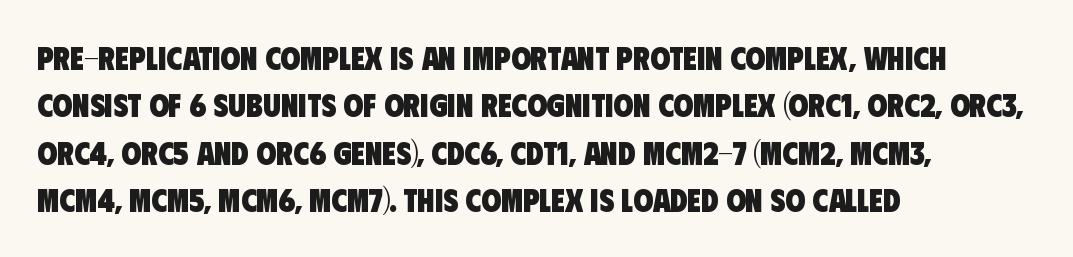
Q: Is the text bold? A: Yes.
Q: Is the typeface a serif or a sans-serif typeface? A: Sans-serif.
Q: Is the text underlined? A: No.
Q: How is the paragraph aligned? A: Left-aligned.
Q: Is the spacing between letters normal or unusually wide? A: Normal.
Q: Is the spacing between lines tight, normal or loose? A: Normal.
Q: Width (condensed, normal, or wide)? A: Condensed.
Q: Stroke contrast? A: Low.
Q: x-height? A: Large.
Q: Monospaced? A: No.
